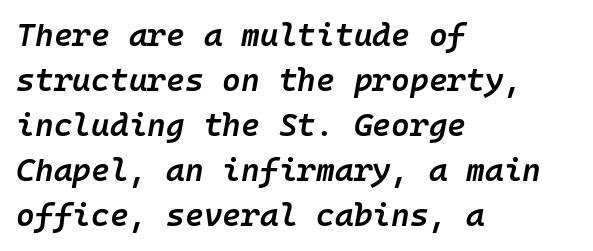
Students, this is semibold: more ink than regular, less than bold. Regular leading. A clean baseline with only descenders dipping below it. In terms of posture, this sample is oblique. The paragraph has a hard left edge and a soft right edge.
